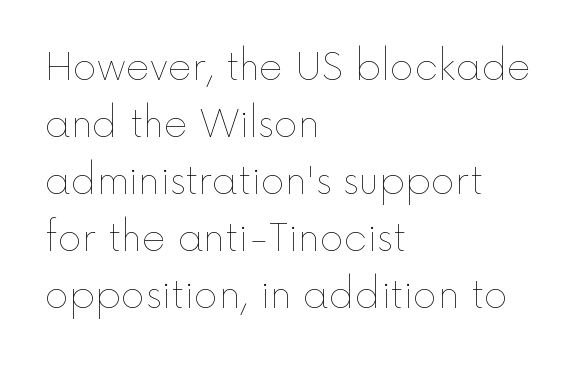
Where is the straight margin? On the left. Beneath every word, the page is bare. These glyphs show unthickened strokes, regular width or finer. You could call the tracking neutral — neither tight nor loose. Looks like regular typesetting: each glyph gets only the width it needs.
